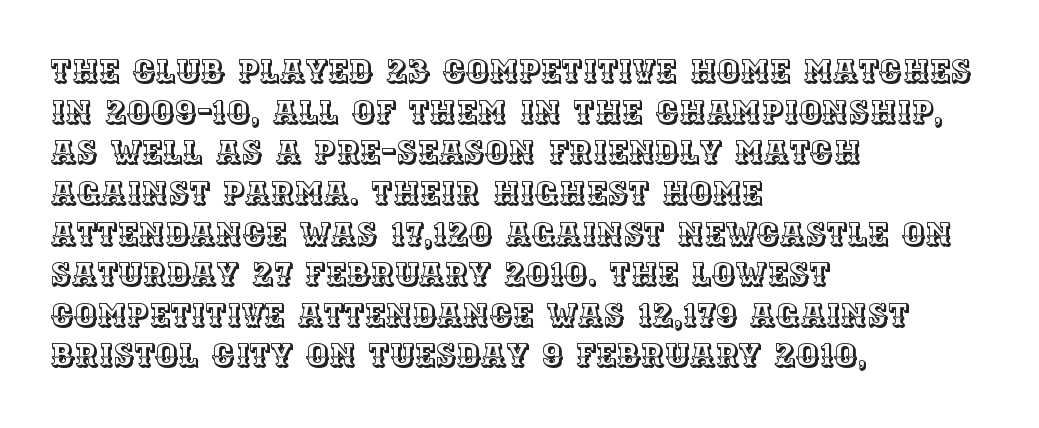
Looks like regular typesetting: each glyph gets only the width it needs. Italic: no, the glyphs are upright roman. Regular leading. Tracking value appears to be zero — textbook default spacing. Layout note: lines flush left.
